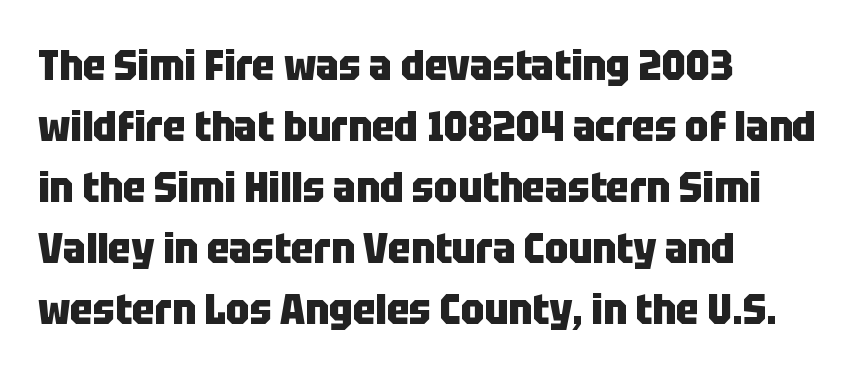
Q: Is the text bold? A: Yes.
Q: Is the text italic (slanted)? A: No, it is upright.
Q: Is the typeface a serif or a sans-serif typeface? A: Sans-serif.
Q: Is the text underlined? A: No.
Q: How is the paragraph aligned? A: Left-aligned.
Q: Is the spacing between letters normal or unusually wide? A: Normal.
Q: Is the spacing between lines tight, normal or loose? A: Normal.
Q: Width (condensed, normal, or wide)? A: Condensed.
Q: Stroke contrast? A: Low.
Q: x-height? A: Large.
Q: Monospaced? A: No.
